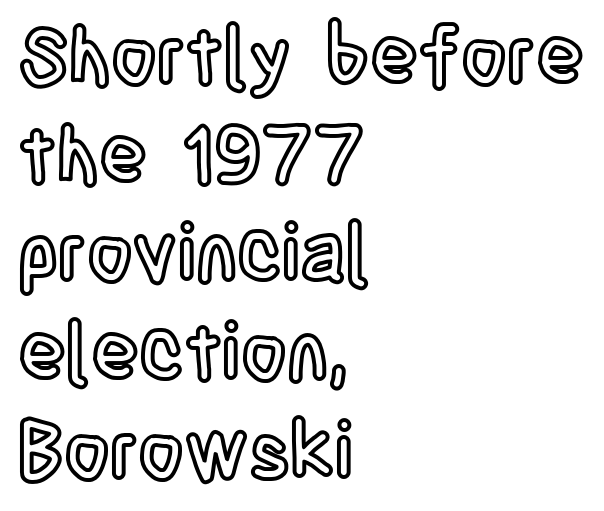
The image shows 79 px condensed type, upright; set left-aligned, normal line spacing (1.25x), normal letter spacing, not underlined; a large x-height.
